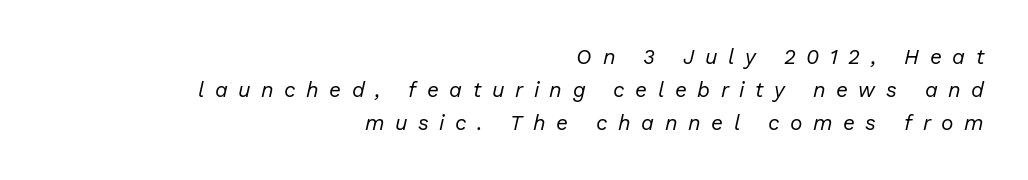
{"italic": "yes", "lean": "right", "slant_degrees": 13, "bold": "no", "underline": "no", "align": "right", "line_spacing": "normal", "line_spacing_ratio": 1.57, "letter_spacing": "wide", "letter_spacing_em": 0.5, "glyph_px": 21}
